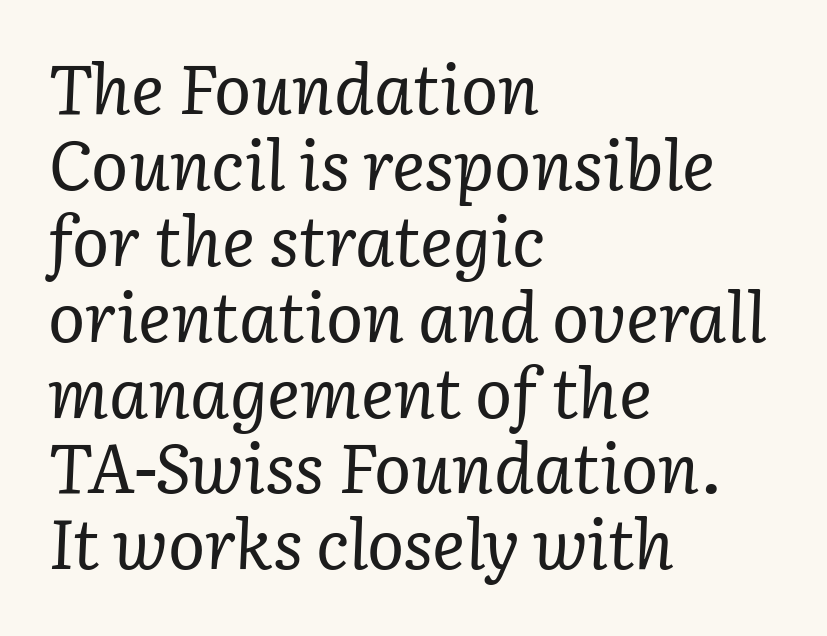
Observe the serifs anchoring each vertical stroke in this sample. The glyphs look as if they've been sheared to an angle. Every row of glyphs begins at an identical x-position on the left. Just letters on the line, the space beneath them empty.
